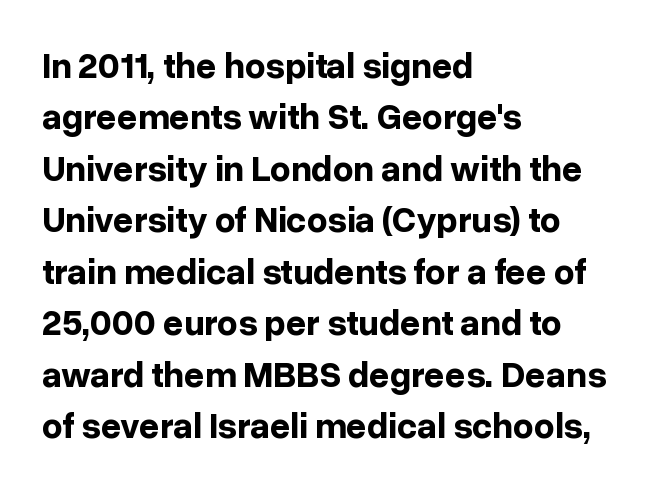
Words appear dense and cohesive because spacing is normal. This sample has the flowing, uneven cadence of proportional lettering. Underline: absent. The text was rendered using a sans face with plain stroke endings. Honestly, the row spacing looks completely unremarkable. Is there any slant? The stems are plumb.
